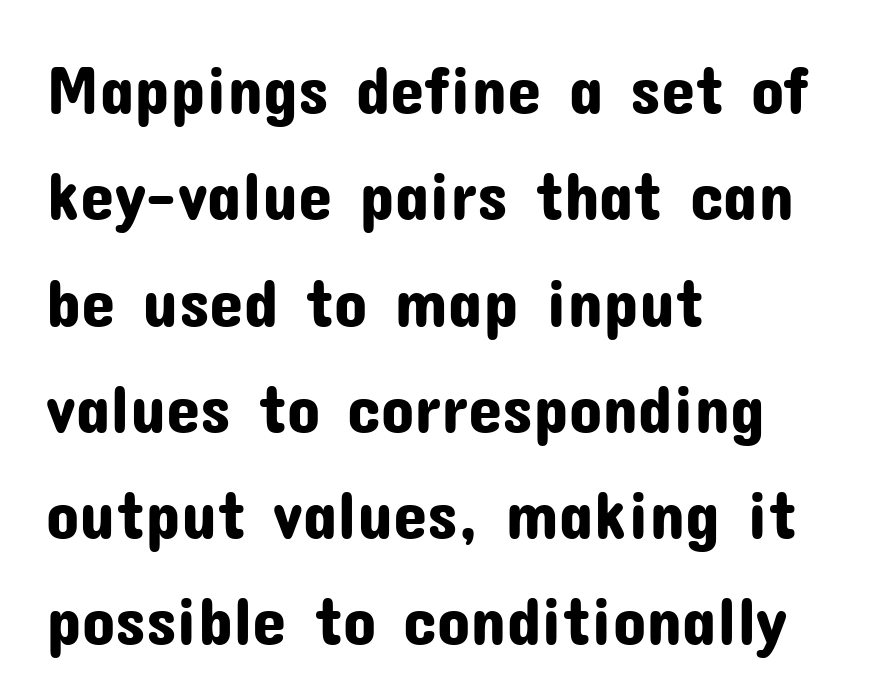
{"serif": "no", "italic": "no", "width": "normal", "stroke_contrast": "low", "x_height": "medium", "monospaced": "no", "underline": "no", "align": "left", "line_spacing": "normal", "line_spacing_ratio": 1.54, "letter_spacing": "normal", "letter_spacing_em": 0.0, "glyph_px": 69}
